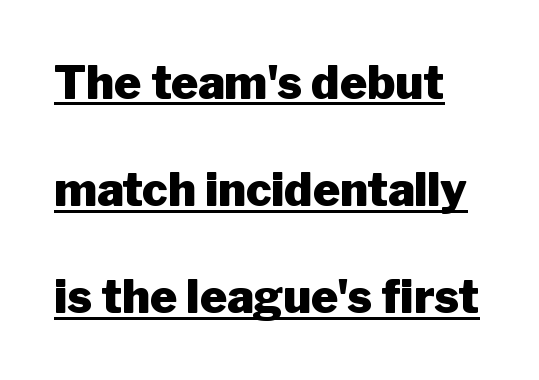
The image shows 46 px heavy sans-serif type, upright; set loose line spacing (2.33x), normal letter spacing, underlined; low stroke contrast and a medium x-height.
